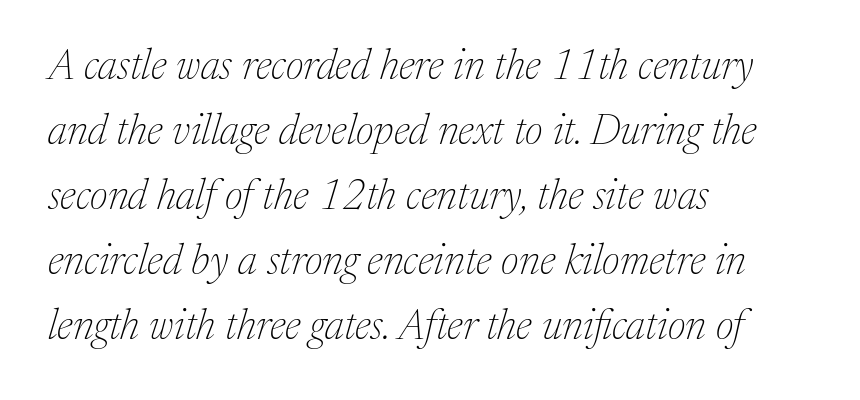
{"serif": "yes", "italic": "yes", "lean": "right", "slant_degrees": 17, "bold": "no", "weight": "thin", "width": "normal", "stroke_contrast": "medium", "x_height": "medium", "monospaced": "no", "underline": "no", "align": "left", "line_spacing": "normal", "line_spacing_ratio": 1.55, "letter_spacing": "normal", "letter_spacing_em": 0.0, "glyph_px": 42}
